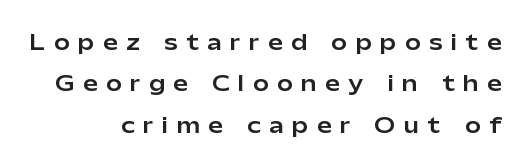
Q: Is the text italic (slanted)? A: No, it is upright.
Q: Is the text underlined? A: No.
Q: How is the paragraph aligned? A: Right-aligned.
Q: Is the spacing between letters normal or unusually wide? A: Unusually wide.
Q: Is the spacing between lines tight, normal or loose? A: Loose.
